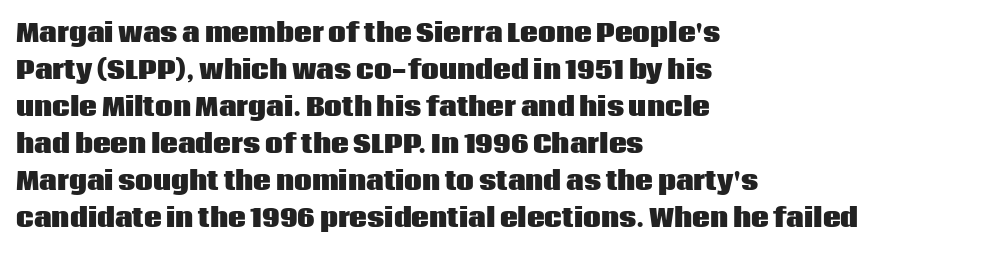
Q: Is the text bold? A: Yes.
Q: Is the text italic (slanted)? A: No, it is upright.
Q: Is the text underlined? A: No.
Q: How is the paragraph aligned? A: Left-aligned.
Q: Is the spacing between letters normal or unusually wide? A: Normal.
Q: Is the spacing between lines tight, normal or loose? A: Normal.
